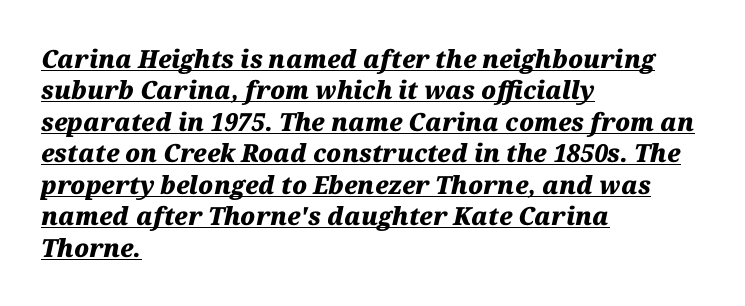
Plenty of ink on the page — the face is bold. Rows of type keep a routine distance in the vertical direction. The sample's only ornament is a line tracing under the words. This rendering uses left alignment, leaving the right contour irregular.
